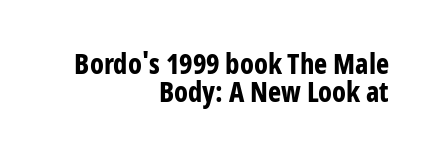
{"serif": "no", "italic": "no", "bold": "yes", "weight": "bold", "width": "condensed", "stroke_contrast": "low", "x_height": "medium", "monospaced": "no", "underline": "no", "align": "right", "line_spacing": "tight", "line_spacing_ratio": 1.0, "letter_spacing": "normal", "letter_spacing_em": 0.0, "glyph_px": 28}
